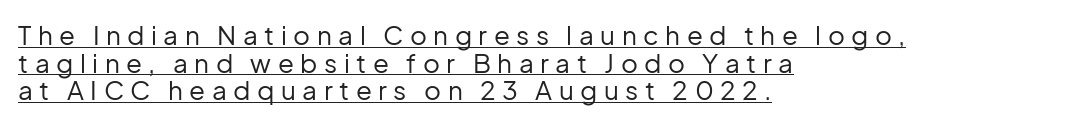
{"italic": "no", "bold": "no", "underline": "yes", "align": "left", "line_spacing": "tight", "line_spacing_ratio": 1.06, "letter_spacing": "wide", "letter_spacing_em": 0.25, "glyph_px": 26}
